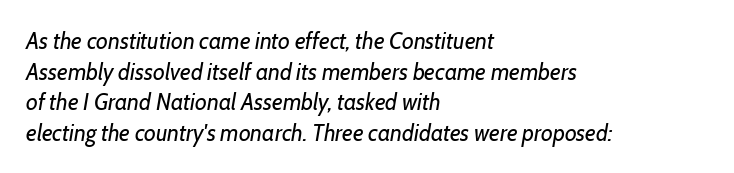
Q: Is the text bold? A: No.
Q: Is the text italic (slanted)? A: Yes, it leans right by about 7 degrees.
Q: Is the text underlined? A: No.
Q: How is the paragraph aligned? A: Left-aligned.
Q: Is the spacing between letters normal or unusually wide? A: Normal.
Q: Is the spacing between lines tight, normal or loose? A: Normal.
